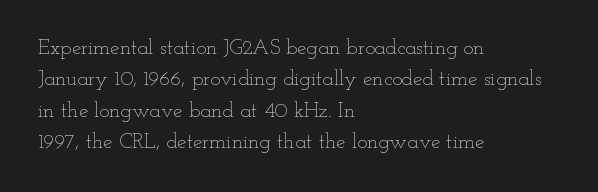
Q: Is the text bold? A: No.
Q: Is the text italic (slanted)? A: No, it is upright.
Q: Is the text underlined? A: No.
Q: How is the paragraph aligned? A: Left-aligned.
Q: Is the spacing between letters normal or unusually wide? A: Normal.
Q: Is the spacing between lines tight, normal or loose? A: Normal.
